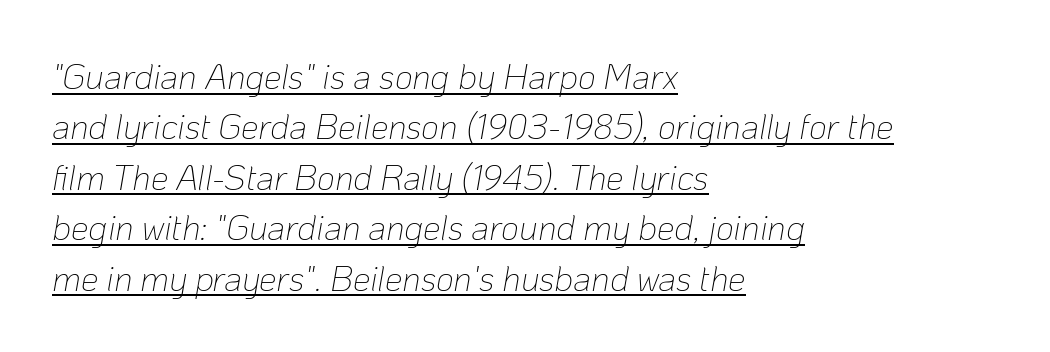
The image shows 35 px thin type, italic (leaning right); set left-aligned, normal line spacing (1.44x), normal letter spacing, underlined; low stroke contrast and a medium x-height.
